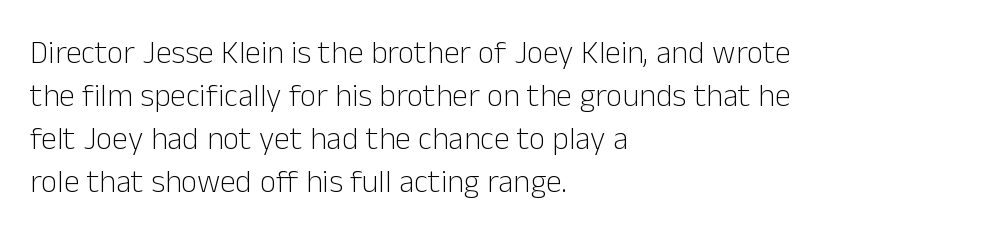
The image shows 32 px light sans-serif type, upright; set left-aligned, normal line spacing (1.34x), normal letter spacing, not underlined; low stroke contrast and a medium x-height.
